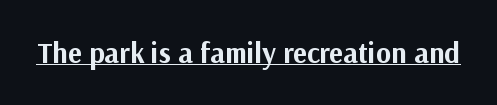
The horizontal fit of the characters is conventional and even. Stroke terminals: plain, sans-serif. Beneath each row of characters lies a ruled line. These words are printed bold, with thick strokes throughout. The letters advance in unequal steps, a hallmark of proportional type.
